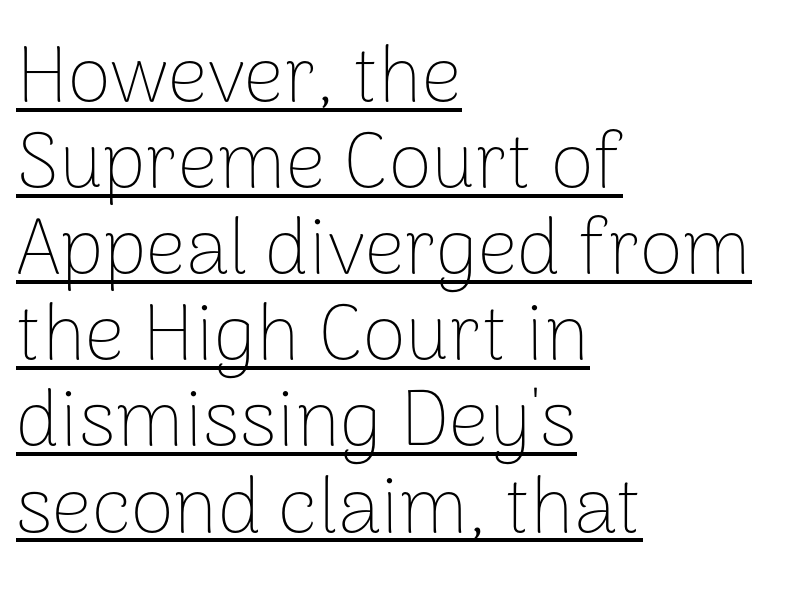
Q: Is the text bold? A: No.
Q: Is the text italic (slanted)? A: No, it is upright.
Q: Is the typeface a serif or a sans-serif typeface? A: Sans-serif.
Q: Is the text underlined? A: Yes.
Q: How is the paragraph aligned? A: Left-aligned.
Q: Is the spacing between letters normal or unusually wide? A: Normal.
Q: Is the spacing between lines tight, normal or loose? A: Tight.
Q: Width (condensed, normal, or wide)? A: Normal.
Q: Stroke contrast? A: Low.
Q: x-height? A: Medium.
Q: Monospaced? A: No.
